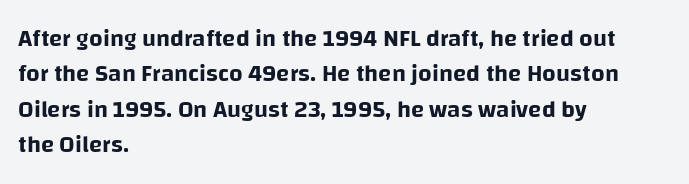
Q: Is the text italic (slanted)? A: No, it is upright.
Q: Is the text underlined? A: No.
Q: How is the paragraph aligned? A: Left-aligned.
Q: Is the spacing between letters normal or unusually wide? A: Normal.
Q: Is the spacing between lines tight, normal or loose? A: Normal.
